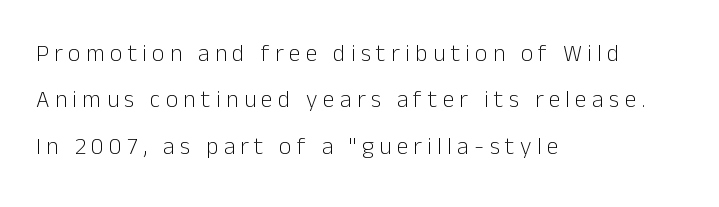
Nope, not italic — everything's standing straight. In terms of leading, this rendering errs on the spacious side. Decoration check: the copy has no underline. Does extra space separate the letters? Yes, quite a lot of it. Teacher's note: observe the even left margin — that is flush-left alignment.
